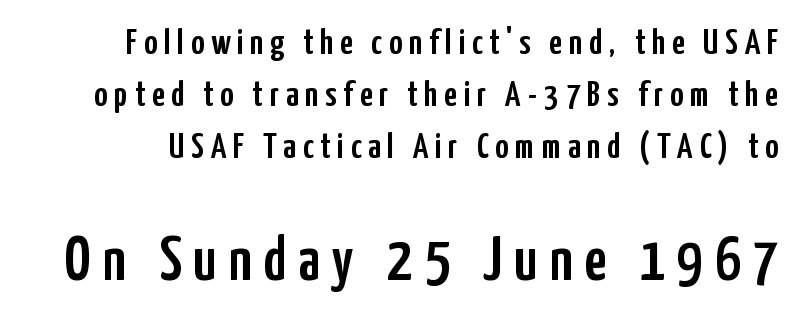
Q: Is the text italic (slanted)? A: No, it is upright.
Q: Is the typeface a serif or a sans-serif typeface? A: Sans-serif.
Q: Is the text underlined? A: No.
Q: Is the spacing between lines tight, normal or loose? A: Normal.
Q: Which block of text is set in a larger size, the first (top) or the second (bottom)? A: The second (bottom) one.
Q: Width (condensed, normal, or wide)? A: Condensed.
Q: Stroke contrast? A: Low.
Q: x-height? A: Medium.
Q: Monospaced? A: No.
